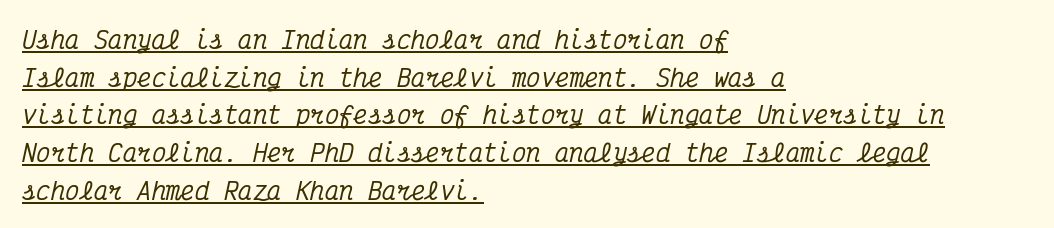
The image shows 24 px text type, italic (leaning right); set left-aligned, normal line spacing (1.57x), normal letter spacing, underlined.
